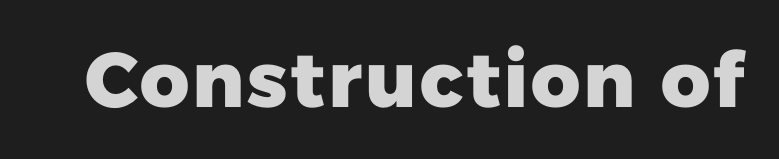
The typesetting leans heavy: a genuine bold. Type style note: lacks serifs. The letters advance in unequal steps, a hallmark of proportional type. Unmarked baselines from the first word to the last. Characters follow at the spacing the type designer built in.
